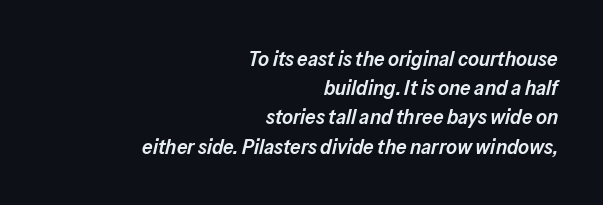
Q: Is the text bold? A: Semi-bold.
Q: Is the text italic (slanted)? A: Yes, it leans right by about 13 degrees.
Q: Is the text underlined? A: No.
Q: How is the paragraph aligned? A: Right-aligned.
Q: Is the spacing between letters normal or unusually wide? A: Normal.
Q: Is the spacing between lines tight, normal or loose? A: Normal.
